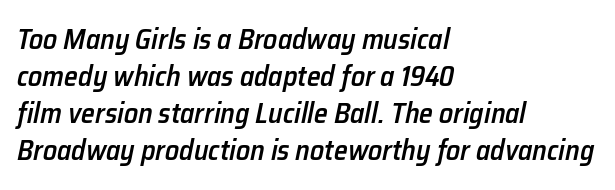
Q: Is the text bold? A: Semi-bold.
Q: Is the text italic (slanted)? A: Yes, it leans right by about 12 degrees.
Q: Is the text underlined? A: No.
Q: How is the paragraph aligned? A: Left-aligned.
Q: Is the spacing between letters normal or unusually wide? A: Normal.
Q: Is the spacing between lines tight, normal or loose? A: Normal.
Q: Width (condensed, normal, or wide)? A: Normal.
Q: Stroke contrast? A: Low.
Q: x-height? A: Medium.
Q: Monospaced? A: No.
